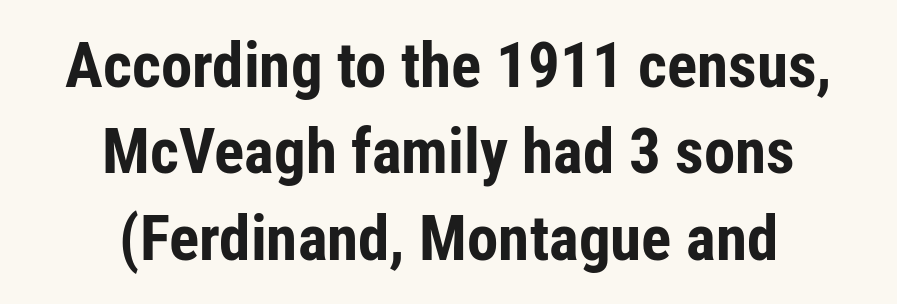
{"serif": "no", "italic": "no", "bold": "yes", "weight": "bold", "width": "condensed", "stroke_contrast": "low", "x_height": "medium", "monospaced": "no", "underline": "no", "align": "center", "line_spacing": "normal", "line_spacing_ratio": 1.37, "letter_spacing": "normal", "letter_spacing_em": 0.0, "glyph_px": 63}
